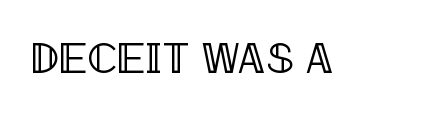
Q: Is the text italic (slanted)? A: No, it is upright.
Q: Is the text underlined? A: No.
Q: Is the spacing between letters normal or unusually wide? A: Normal.
Q: Width (condensed, normal, or wide)? A: Condensed.
Q: x-height? A: Large.
Q: Monospaced? A: No.
